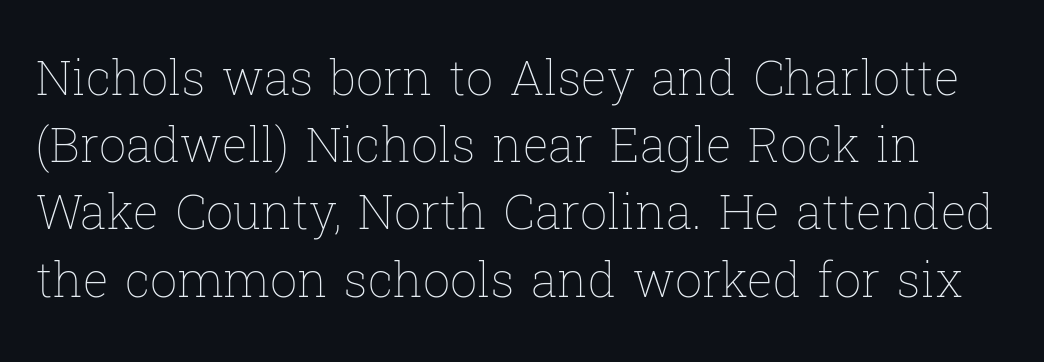
Q: Is the text bold? A: No.
Q: Is the text italic (slanted)? A: No, it is upright.
Q: Is the text underlined? A: No.
Q: Is the spacing between letters normal or unusually wide? A: Normal.
Q: Is the spacing between lines tight, normal or loose? A: Normal.
Q: Width (condensed, normal, or wide)? A: Normal.
Q: Stroke contrast? A: Low.
Q: x-height? A: Medium.
Q: Monospaced? A: No.
